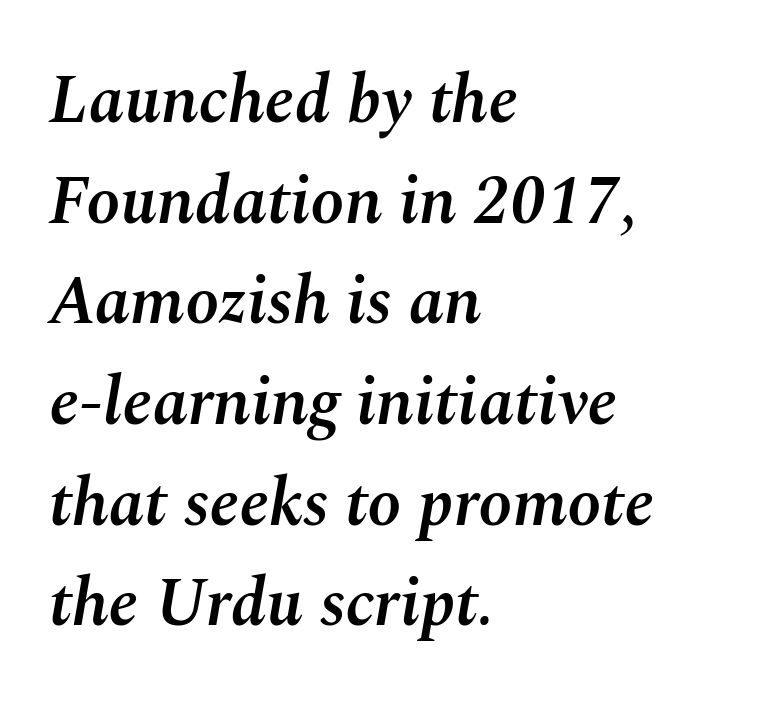
This block has exactly the height ordinary leading produces. Students, note that the glyphs here touch the page at normal intervals. Letters rest on an invisible, unmarked baseline. Italic? Definitely — the glyphs are oblique.
